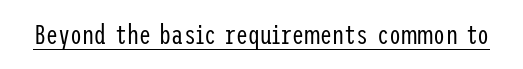
Vertical stems look standard width or narrower in stroke. This sample carries an underscore along the baseline area. Notice how the stems are strictly vertical — no italics here. Spacing between characters is what you'd get straight out of the box.
